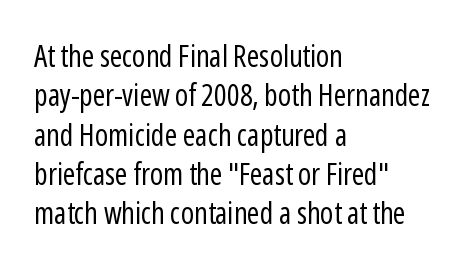
{"serif": "no", "italic": "no", "bold": "no", "weight": "regular", "width": "condensed", "stroke_contrast": "low", "x_height": "medium", "monospaced": "no", "underline": "no", "align": "left", "line_spacing": "normal", "line_spacing_ratio": 1.31, "letter_spacing": "normal", "letter_spacing_em": 0.0, "glyph_px": 30}
